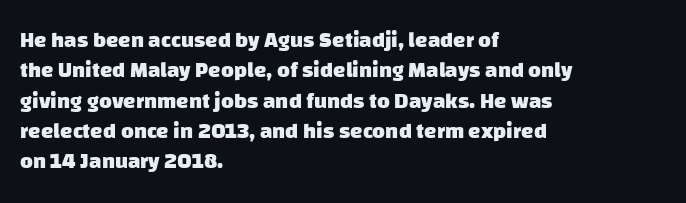
{"bold": "yes", "underline": "no", "align": "left", "line_spacing": "normal", "line_spacing_ratio": 1.38, "letter_spacing": "normal", "letter_spacing_em": 0.0, "glyph_px": 22}
